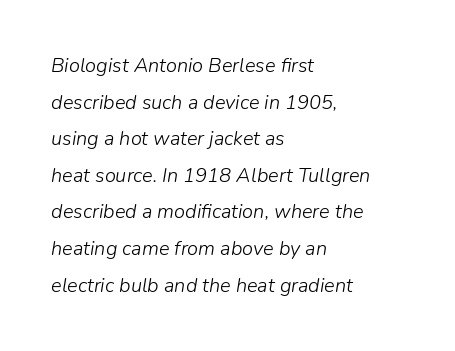
{"italic": "yes", "lean": "right", "slant_degrees": 9, "bold": "no", "underline": "no", "align": "left", "line_spacing_ratio": 1.83, "letter_spacing": "normal", "letter_spacing_em": 0.0, "glyph_px": 20}
